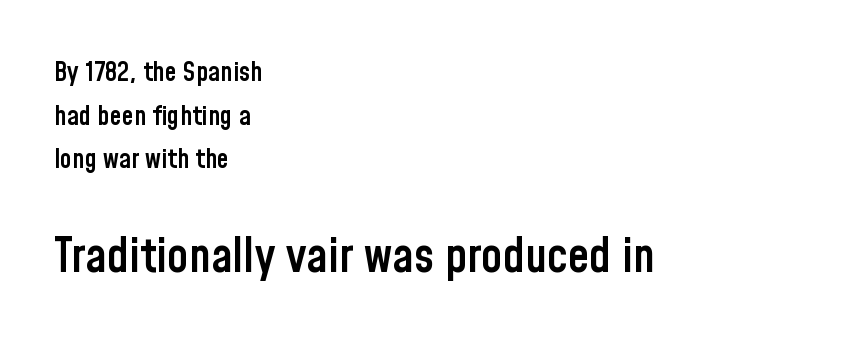
{"serif": "no", "italic": "no", "bold": "semi", "weight": "semibold", "width": "condensed", "stroke_contrast": "low", "x_height": "medium", "monospaced": "no", "underline": "no", "align": "left", "line_spacing": "normal", "line_spacing_ratio": 1.62, "letter_spacing": "normal", "letter_spacing_em": 0.0, "larger_block": "second", "size_ratio": 1.78, "glyph_px": 48}
